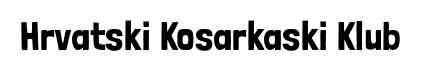
{"serif": "no", "italic": "no", "width": "condensed", "stroke_contrast": "low", "x_height": "medium", "monospaced": "no", "underline": "no", "letter_spacing": "normal", "letter_spacing_em": 0.0, "glyph_px": 40}
